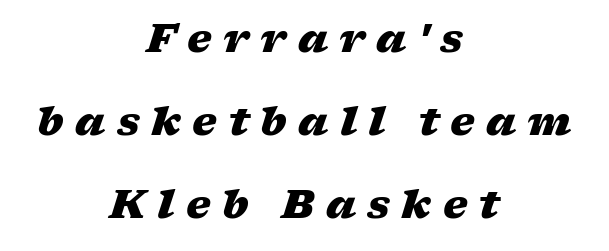
The image shows 39 px heavy, wide type, italic (leaning right); set centered, loose line spacing (2.13x), unusually wide letter spacing (+0.29 em), not underlined; low stroke contrast and a medium x-height.
